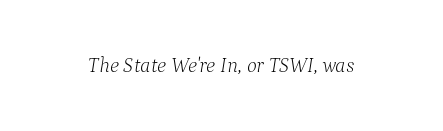
{"italic": "yes", "lean": "right", "slant_degrees": 9, "bold": "no", "underline": "no", "letter_spacing": "normal", "letter_spacing_em": 0.0, "glyph_px": 21}
